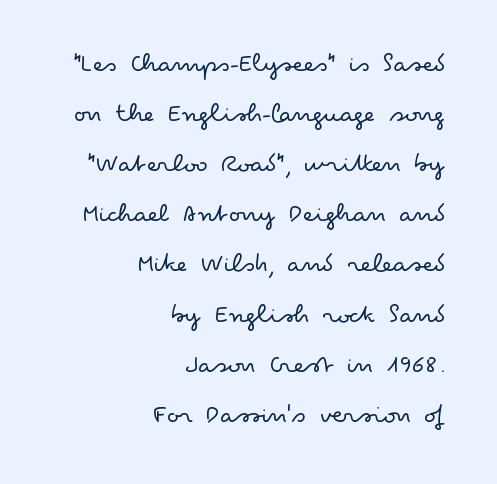
The image shows 28 px light, wide sans-serif type, upright; set right-aligned, line spacing 1.79x, normal letter spacing, not underlined; low stroke contrast and a small x-height.
